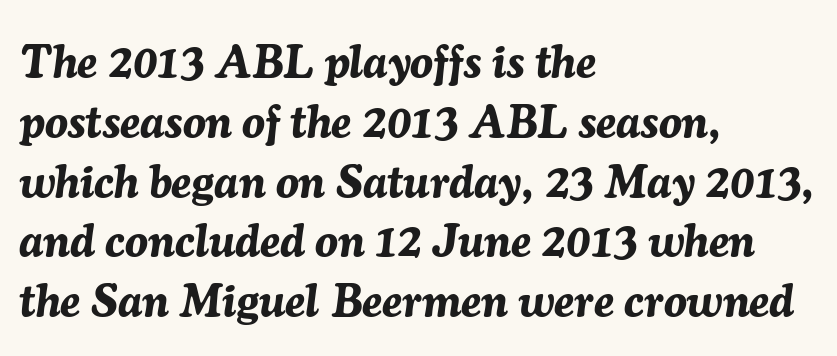
Q: Is the text bold? A: Yes.
Q: Is the text italic (slanted)? A: Yes, it leans right by about 7 degrees.
Q: Is the text underlined? A: No.
Q: How is the paragraph aligned? A: Left-aligned.
Q: Is the spacing between letters normal or unusually wide? A: Normal.
Q: Is the spacing between lines tight, normal or loose? A: Normal.
Q: Width (condensed, normal, or wide)? A: Normal.
Q: Stroke contrast? A: Medium.
Q: x-height? A: Medium.
Q: Monospaced? A: No.
